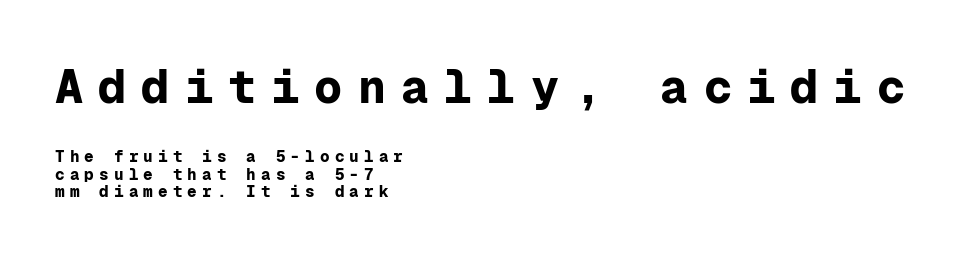
The image shows 47 px bold sans-serif type, upright, monospaced; set left-aligned, tight line spacing (1.11x), unusually wide letter spacing (+0.32 em), not underlined; the first (top) block is 2.94x larger; low stroke contrast and a medium x-height.
